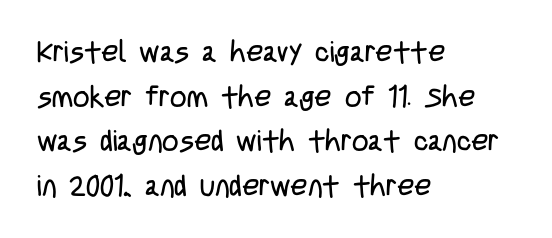
The ragged edge is on the right, which tells us the setting is flush left. Nope, no serifs anywhere on these letters. Letters rest on an invisible, unmarked baseline. Varying glyph widths throughout — classic text-font behaviour.
